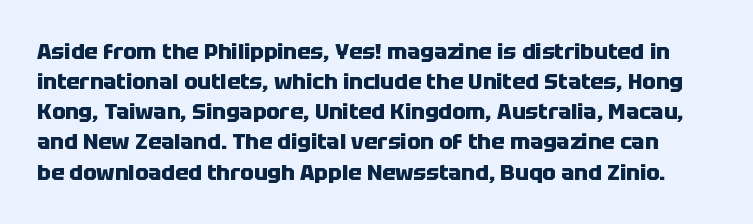
Q: Is the text bold? A: Yes.
Q: Is the text italic (slanted)? A: No, it is upright.
Q: Is the text underlined? A: No.
Q: Is the spacing between letters normal or unusually wide? A: Normal.
Q: Is the spacing between lines tight, normal or loose? A: Normal.
